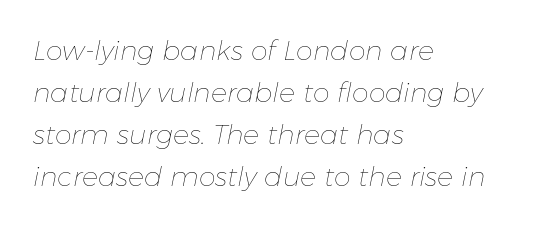
The image shows 27 px text type, italic (leaning right); set left-aligned, normal line spacing (1.55x), normal letter spacing, not underlined.
